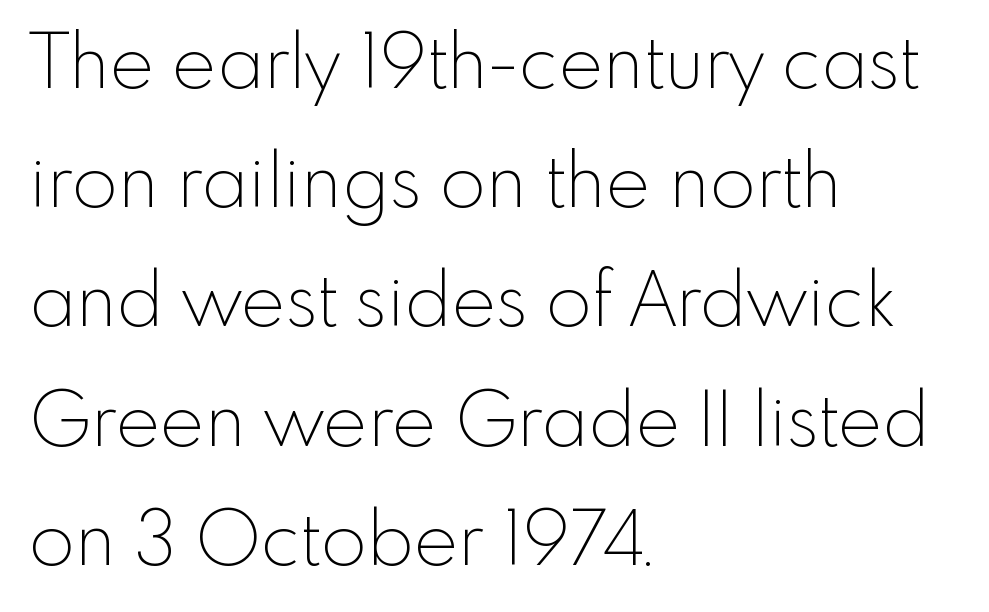
The image shows 75 px thin sans-serif type, upright; set left-aligned, normal line spacing (1.59x), normal letter spacing, not underlined; a small x-height.
